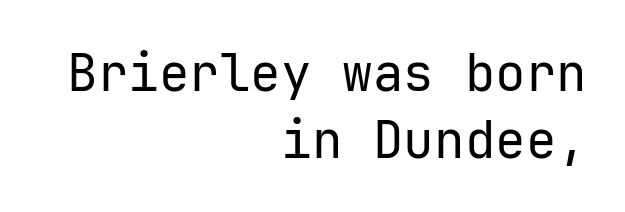
{"serif": "no", "italic": "no", "bold": "no", "weight": "regular", "width": "normal", "stroke_contrast": "low", "x_height": "medium", "monospaced": "yes", "underline": "no", "align": "right", "line_spacing": "normal", "line_spacing_ratio": 1.31, "letter_spacing": "normal", "letter_spacing_em": 0.0, "glyph_px": 51}
